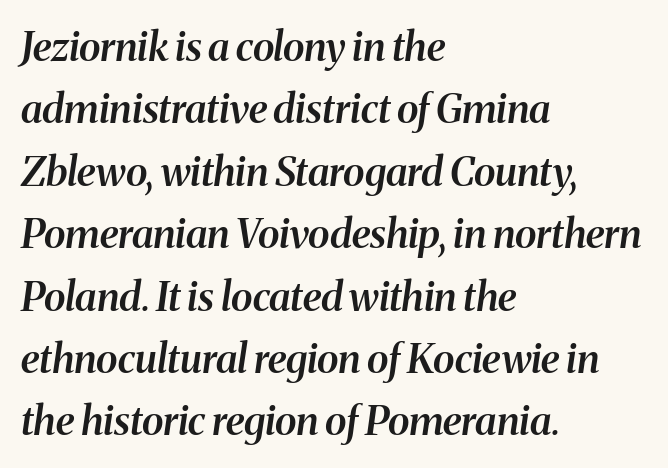
Q: Is the text bold? A: Semi-bold.
Q: Is the text italic (slanted)? A: Yes, it leans right by about 8 degrees.
Q: Is the typeface a serif or a sans-serif typeface? A: Serif.
Q: Is the text underlined? A: No.
Q: How is the paragraph aligned? A: Left-aligned.
Q: Is the spacing between letters normal or unusually wide? A: Normal.
Q: Is the spacing between lines tight, normal or loose? A: Normal.
Q: Width (condensed, normal, or wide)? A: Normal.
Q: Stroke contrast? A: Medium.
Q: x-height? A: Medium.
Q: Monospaced? A: No.
